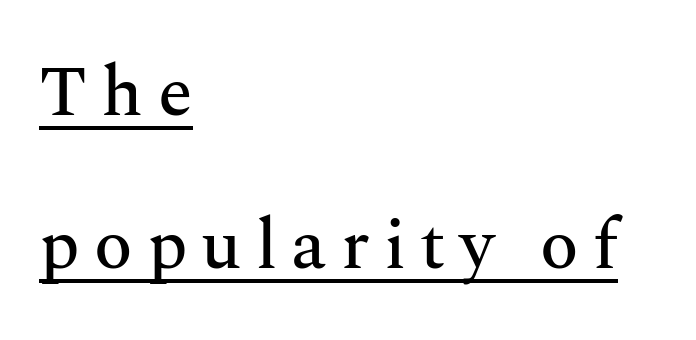
One-word summary of the alignment: left. Notice how a bar underscores the lettering throughout. A roman cut, with each character standing at attention. Stroke terminals: seriffed.
